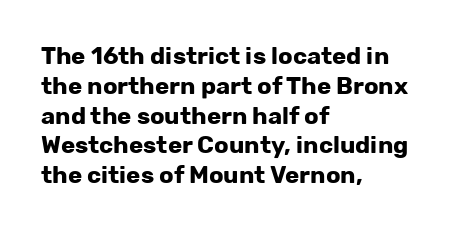
The image shows 24 px bold type, upright; set left-aligned, line spacing 1.24x, normal letter spacing, not underlined.
